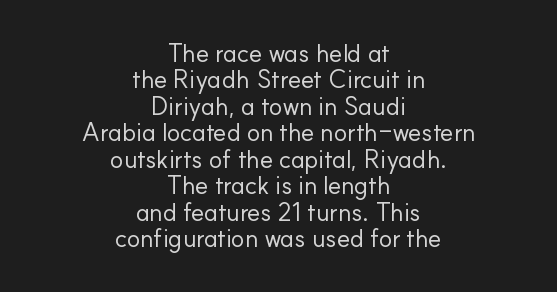
{"italic": "no", "bold": "no", "underline": "no", "align": "center", "line_spacing": "tight", "line_spacing_ratio": 1.06, "letter_spacing": "normal", "letter_spacing_em": 0.0, "glyph_px": 25}
